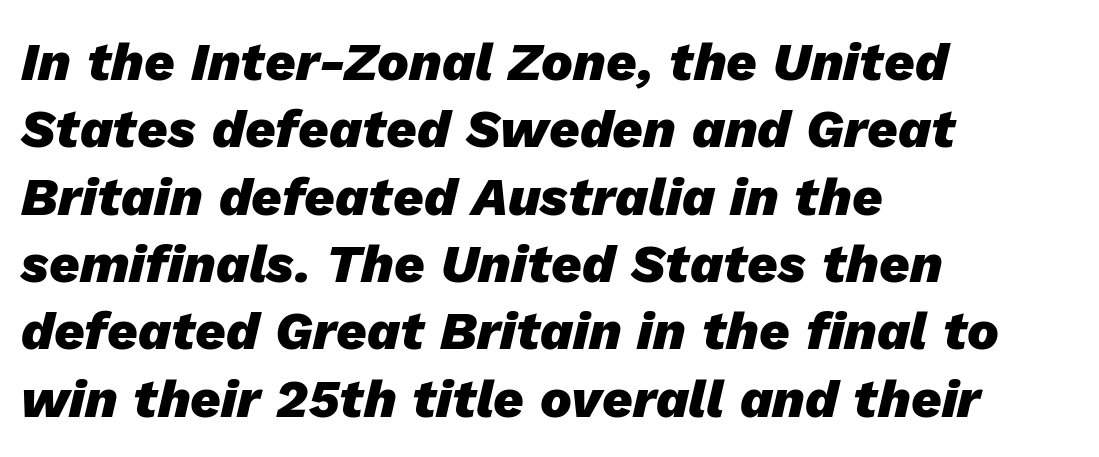
The image shows 53 px heavy type, italic (leaning right); set left-aligned, normal line spacing (1.27x), normal letter spacing, not underlined; low stroke contrast and a medium x-height.
